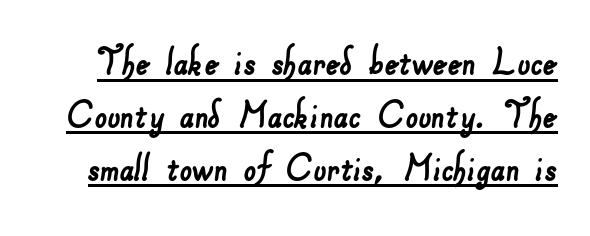
The image shows 44 px sans-serif type; set line spacing 1.2x, normal letter spacing, underlined; low stroke contrast and a small x-height.
